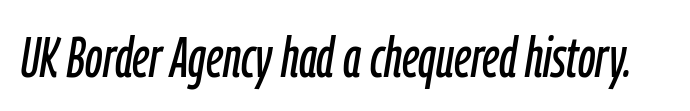
{"italic": "yes", "lean": "right", "slant_degrees": 9, "width": "condensed", "stroke_contrast": "low", "x_height": "medium", "monospaced": "no", "underline": "no", "letter_spacing": "normal", "letter_spacing_em": 0.0, "glyph_px": 57}
